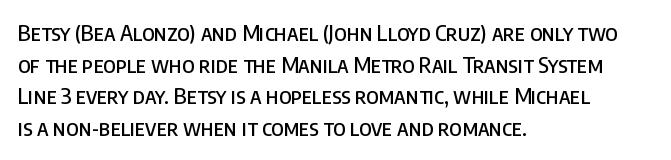
Ordinary non-slanted type is in use. Letter spacing: default. This sample is left-justified, so line endings fall wherever the words run out. Underline: absent. Successive baselines arrive at the customary interval.
